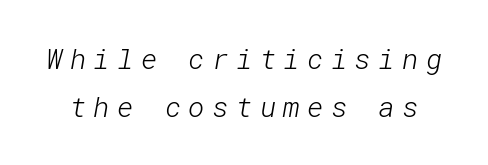
Plain, unruled lines of type. No heavy texture on the line: the type isn't bold. Font category for this specimen: sans-serif. Short note: letters widely spaced.
